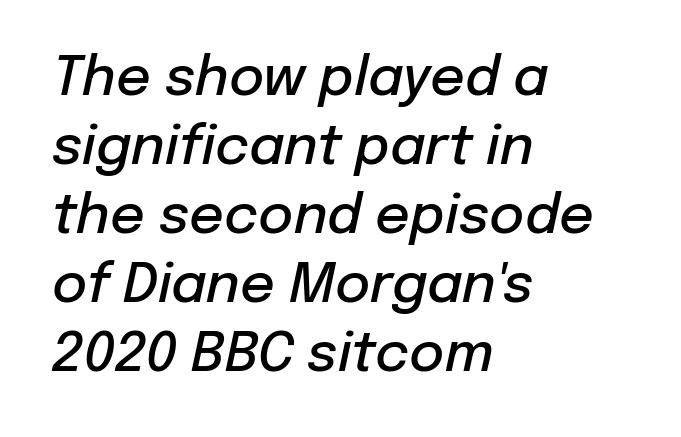
Notice how the stems are inclined rather than vertical — that's the hallmark of italics. The passage shown is semibold, sitting just below true bold. Does the copy run flush right? No — it runs flush left. If you measured baseline to baseline, you'd find a middling distance. No extra tracking has been applied to these lines. The rendering uses natural spacing where letterforms have individual widths.
